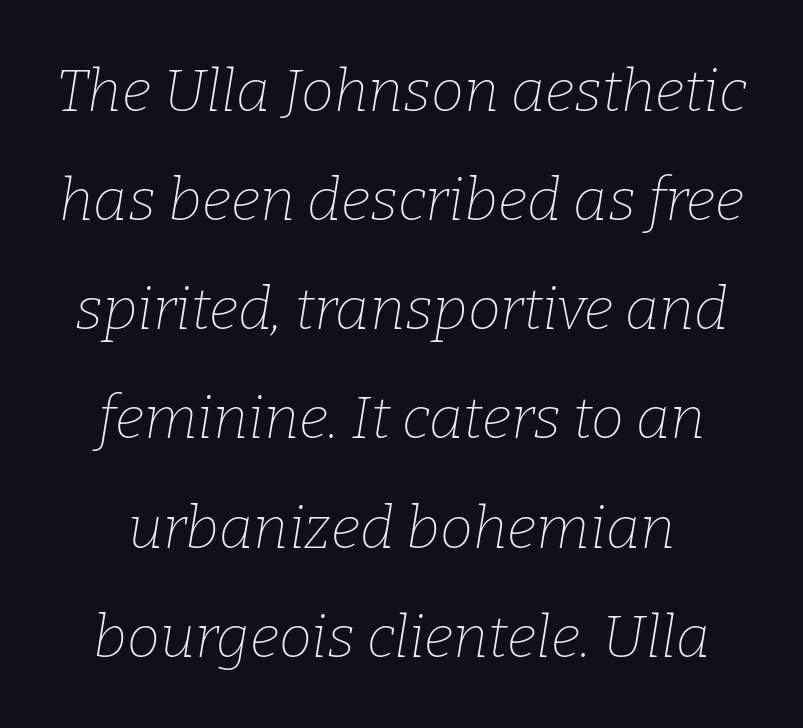
Would a proofreader flag this as italicized? Yes. Letters have the restrained weight of plain body copy at most. The letters carry serifs — small finishing strokes at the ends of their stems. Do the characters align in a grid? No, the font is proportional. Has an underline been added? It has not.
